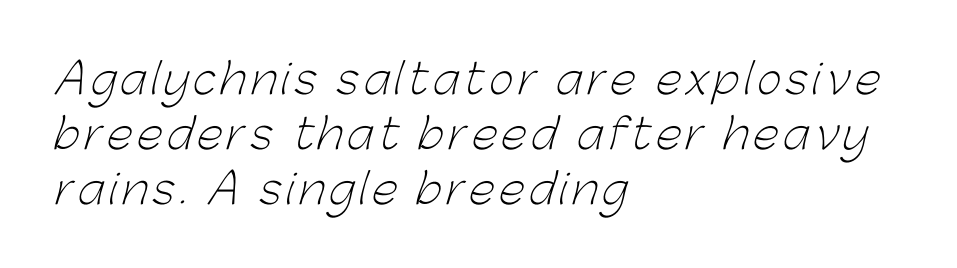
{"serif": "no", "bold": "no", "weight": "light", "width": "normal", "stroke_contrast": "low", "x_height": "medium", "monospaced": "no", "underline": "no", "align": "left", "line_spacing": "normal", "line_spacing_ratio": 1.31, "glyph_px": 42}
